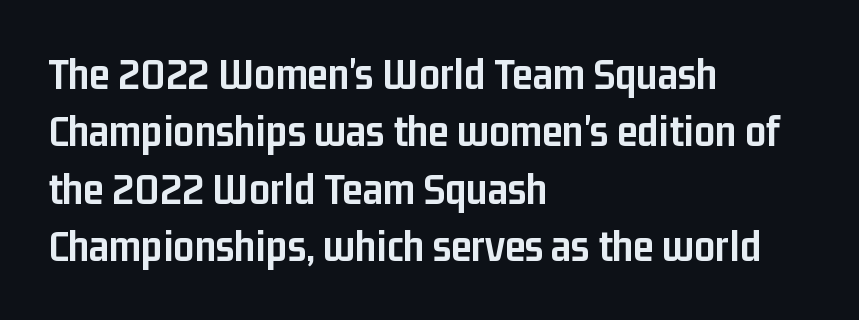
This sample uses plain, unmodified letter spacing. The block of text has a typical density, with ordinary space between rows. You could not count columns in this text — the font is proportionally spaced. Bold? Absolutely — the strokes are thick and heavy. The lettering stays uniformly vertical, giving the passage a roman look.
